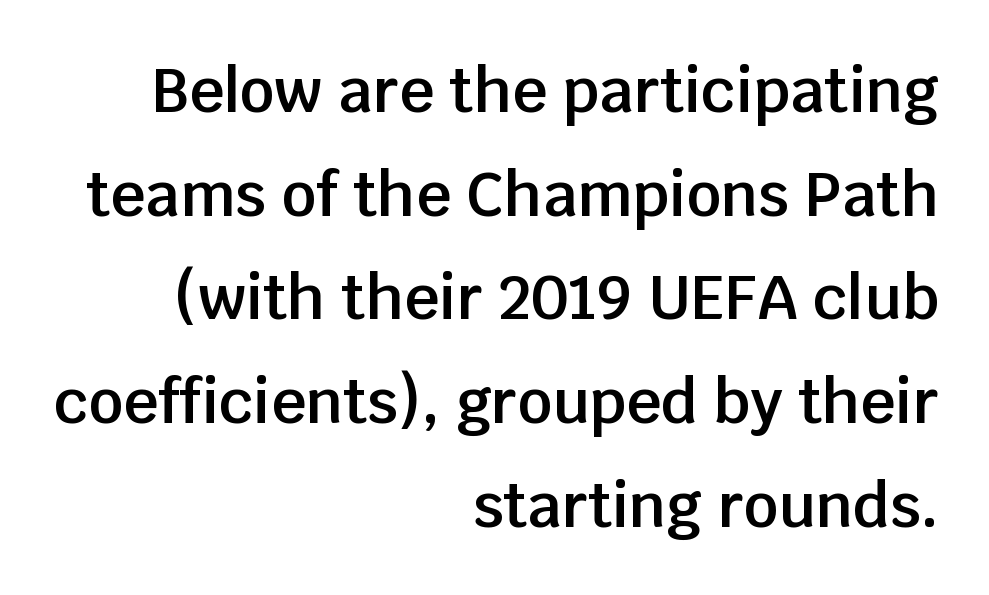
{"serif": "no", "italic": "no", "bold": "semi", "weight": "semibold", "width": "normal", "stroke_contrast": "low", "x_height": "large", "monospaced": "no", "underline": "no", "align": "right", "line_spacing": "normal", "line_spacing_ratio": 1.7, "letter_spacing": "normal", "letter_spacing_em": 0.0, "glyph_px": 61}
